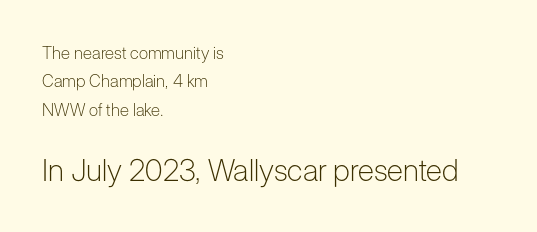
{"serif": "no", "italic": "no", "bold": "no", "weight": "light", "width": "normal", "stroke_contrast": "low", "x_height": "medium", "monospaced": "no", "underline": "no", "align": "left", "line_spacing": "normal", "line_spacing_ratio": 1.67, "letter_spacing": "normal", "letter_spacing_em": 0.0, "larger_block": "second", "size_ratio": 1.76, "glyph_px": 30}
